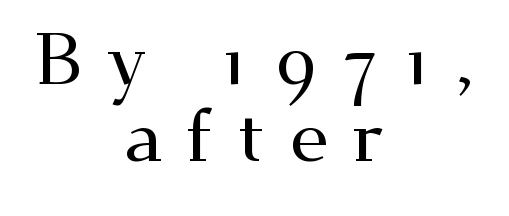
Q: Is the text italic (slanted)? A: No, it is upright.
Q: Is the typeface a serif or a sans-serif typeface? A: Serif.
Q: Is the text underlined? A: No.
Q: How is the paragraph aligned? A: Centered.
Q: Is the spacing between letters normal or unusually wide? A: Unusually wide.
Q: Is the spacing between lines tight, normal or loose? A: Tight.
Q: Width (condensed, normal, or wide)? A: Wide.
Q: Stroke contrast? A: Medium.
Q: x-height? A: Small.
Q: Monospaced? A: No.
